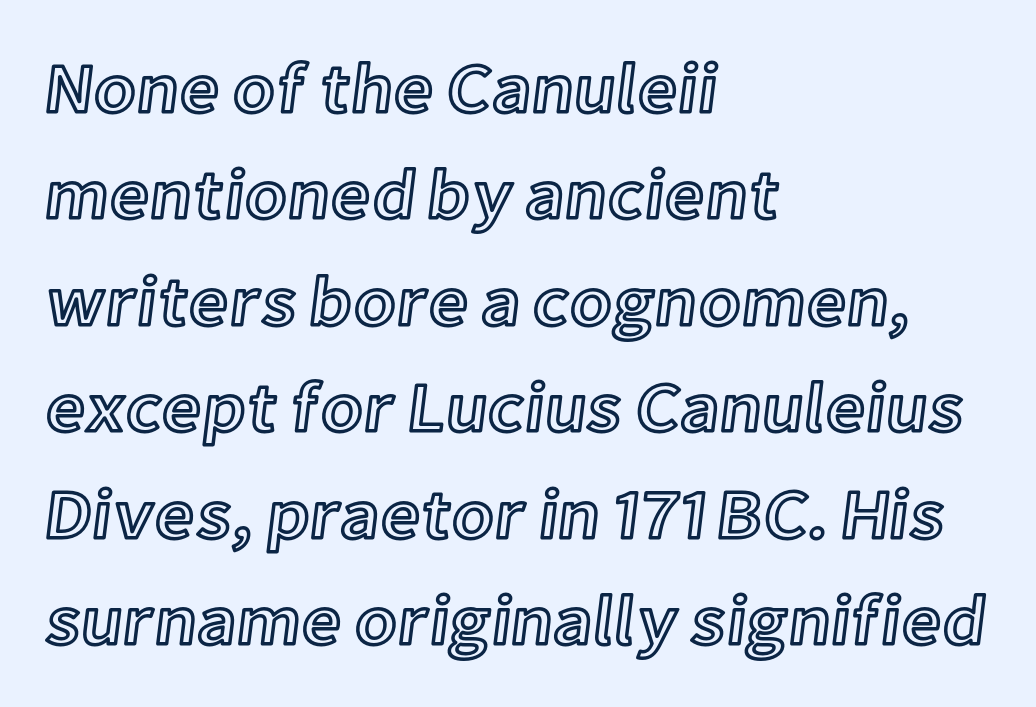
{"width": "normal", "x_height": "medium", "monospaced": "no", "underline": "no", "align": "left", "line_spacing": "normal", "line_spacing_ratio": 1.52, "letter_spacing": "normal", "letter_spacing_em": 0.0, "glyph_px": 70}
